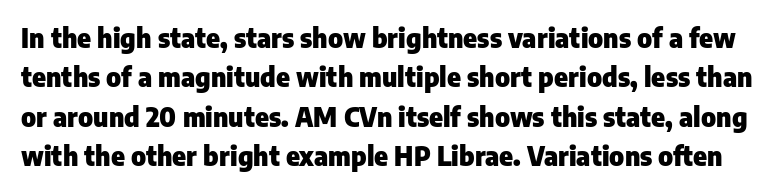
If you measured baseline to baseline, you'd find a middling distance. You can tell it's not italic because the verticals are truly vertical. Words appear dense and cohesive because spacing is normal. Plain, unruled lines of type. These words are printed bold, with thick strokes throughout.
